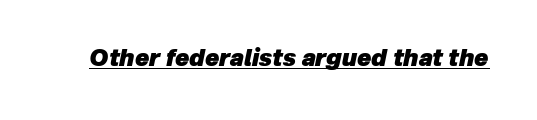
Q: Is the text bold? A: Yes.
Q: Is the text italic (slanted)? A: Yes, it leans right by about 12 degrees.
Q: Is the text underlined? A: Yes.
Q: Is the spacing between letters normal or unusually wide? A: Normal.
